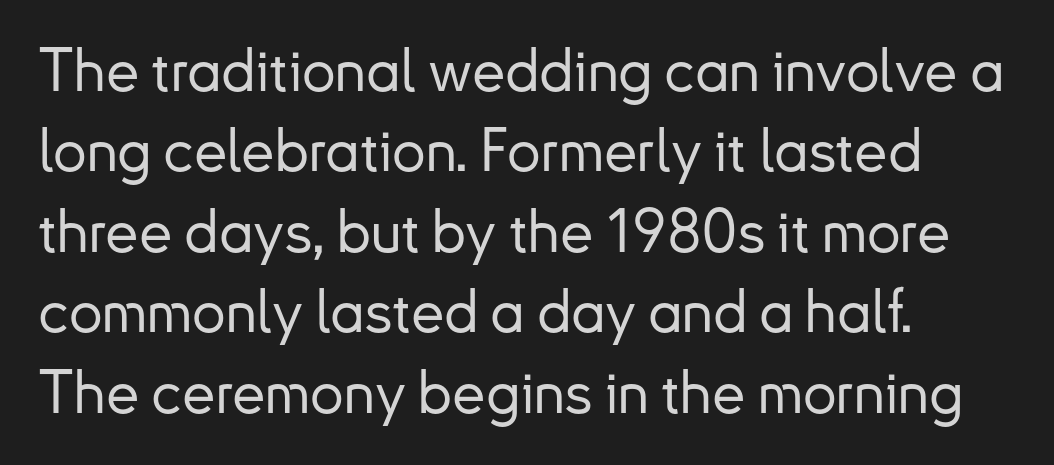
Q: Is the text italic (slanted)? A: No, it is upright.
Q: Is the typeface a serif or a sans-serif typeface? A: Sans-serif.
Q: Is the text underlined? A: No.
Q: How is the paragraph aligned? A: Left-aligned.
Q: Is the spacing between letters normal or unusually wide? A: Normal.
Q: Is the spacing between lines tight, normal or loose? A: Normal.
Q: Width (condensed, normal, or wide)? A: Normal.
Q: Stroke contrast? A: Low.
Q: x-height? A: Small.
Q: Monospaced? A: No.
